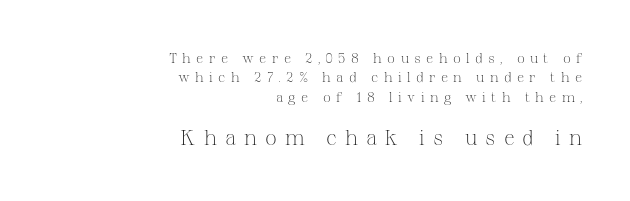
{"italic": "no", "bold": "no", "underline": "no", "align": "right", "line_spacing": "normal", "line_spacing_ratio": 1.39, "letter_spacing": "wide", "letter_spacing_em": 0.38, "larger_block": "second", "size_ratio": 1.5, "glyph_px": 21}
